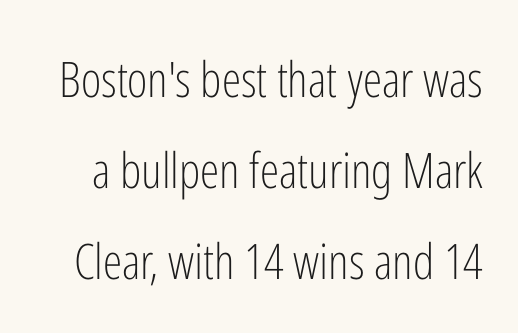
{"serif": "no", "italic": "no", "bold": "no", "weight": "light", "width": "condensed", "stroke_contrast": "low", "x_height": "medium", "monospaced": "no", "underline": "no", "line_spacing_ratio": 1.86, "letter_spacing": "normal", "letter_spacing_em": 0.0, "glyph_px": 49}
